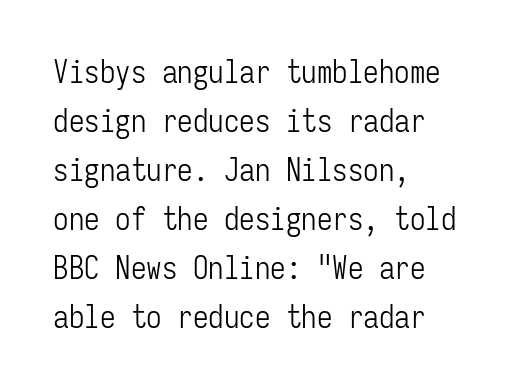
The image shows 31 px light, condensed sans-serif type, upright, monospaced; set left-aligned, normal line spacing (1.58x), normal letter spacing, not underlined; low stroke contrast and a medium x-height.
